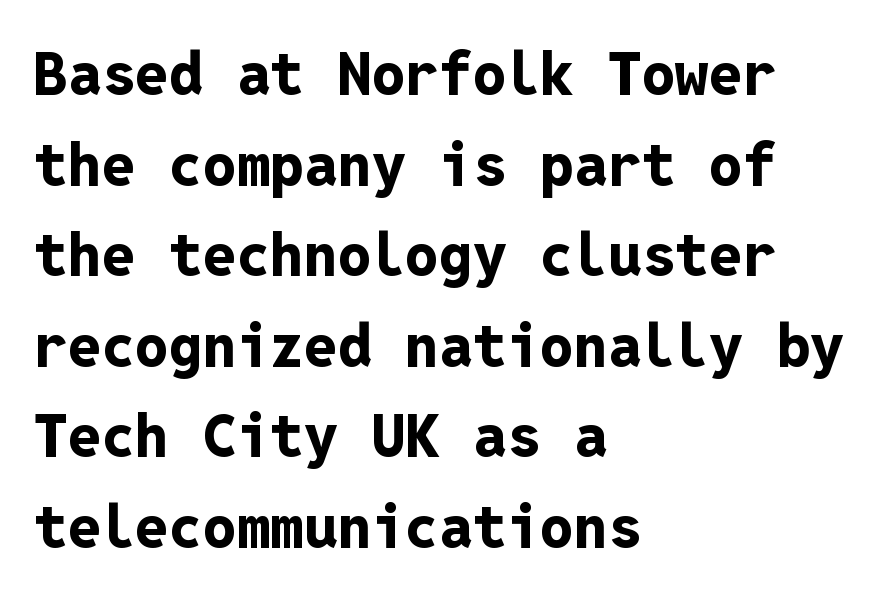
Unlike italic type, these characters show no tilt at all. These lines are set flush left with a ragged right edge. The horizontal fit of the characters is conventional and even. Note the uniform advance width — an 'i' takes as much space as an 'm'. Decoration check: the copy has no underline. One glance says typical: line gaps are just what's usual.
